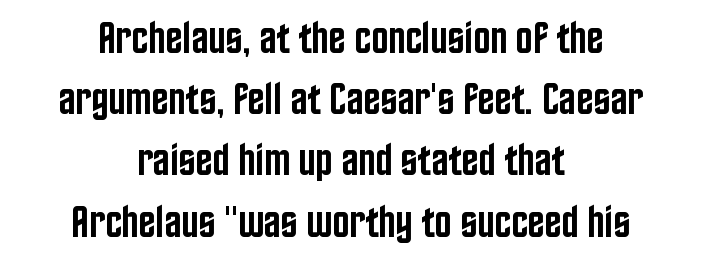
{"serif": "no", "italic": "no", "bold": "semi", "weight": "semibold", "width": "condensed", "stroke_contrast": "low", "x_height": "large", "monospaced": "no", "underline": "no", "align": "center", "line_spacing": "normal", "line_spacing_ratio": 1.36, "letter_spacing": "normal", "letter_spacing_em": 0.0, "glyph_px": 45}
